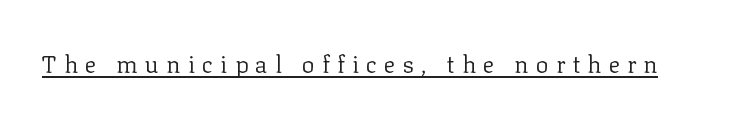
The image shows 24 px text type, upright; set unusually wide letter spacing (+0.3 em), underlined.
